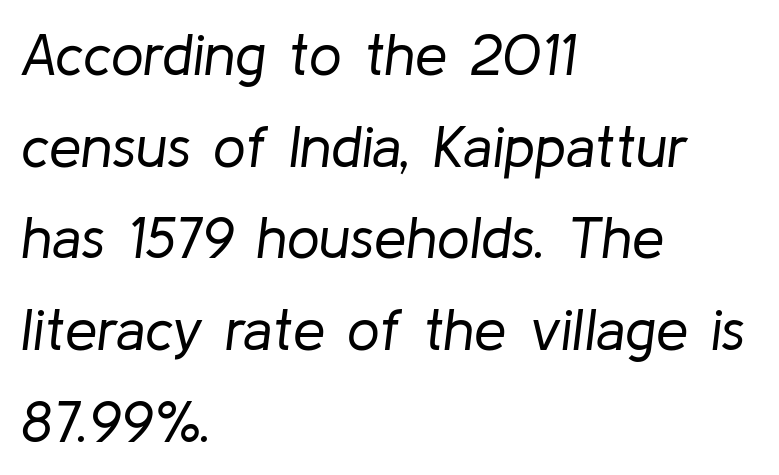
Every character sits at an angle, as italics do. The rendering uses natural spacing where letterforms have individual widths. Horizontal alignment here is leftward, the default for most running prose. Interline gaps are of average width in this sample.
